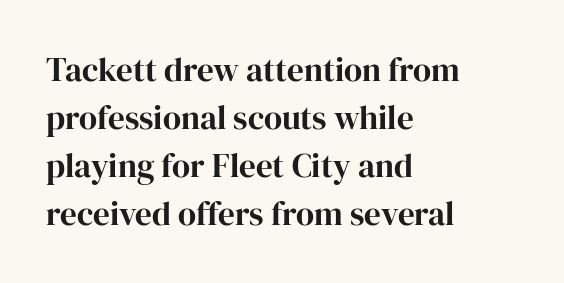
{"serif": "yes", "italic": "no", "width": "normal", "stroke_contrast": "high", "x_height": "medium", "monospaced": "no", "underline": "no", "align": "left", "line_spacing": "normal", "line_spacing_ratio": 1.45, "letter_spacing": "normal", "letter_spacing_em": 0.0, "glyph_px": 33}
